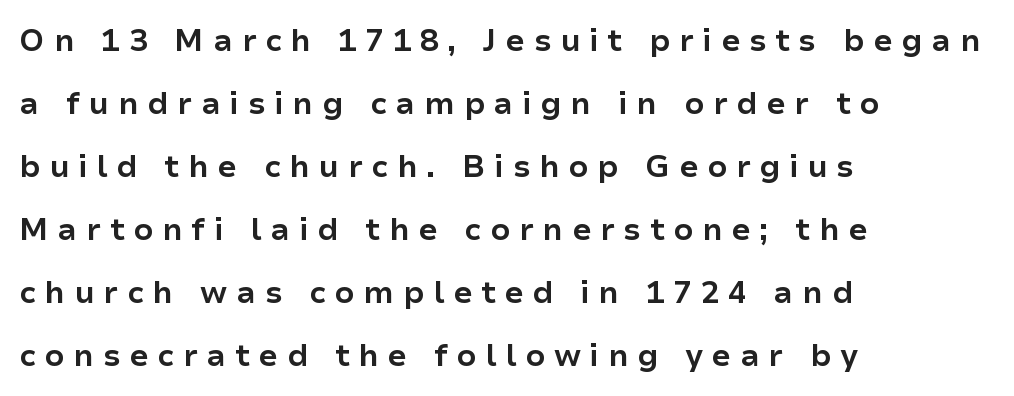
How would I describe the line gaps? Wide and relaxed. The passage shown is emphatically bold. Spacing between characters has been opened up far beyond the box default. Leftover space on each line is placed entirely after the last word. The passage shown is not underscored anywhere. You can tell from the bare stems that sans-serif type was used.
